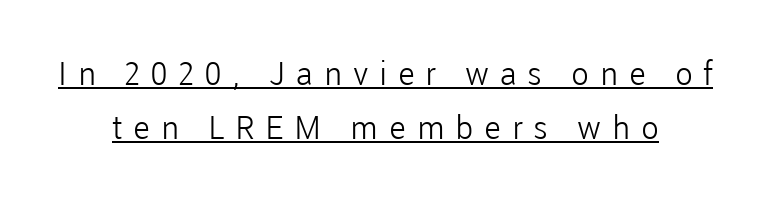
How would I describe the line gaps? Plain and ordinary. Horizontally, the lines are justified to the midpoint only. The horizontal fit of the characters is loose and conspicuously gappy. Every character sits straight up, as roman type does. Weight: not bold — regular or lighter.
